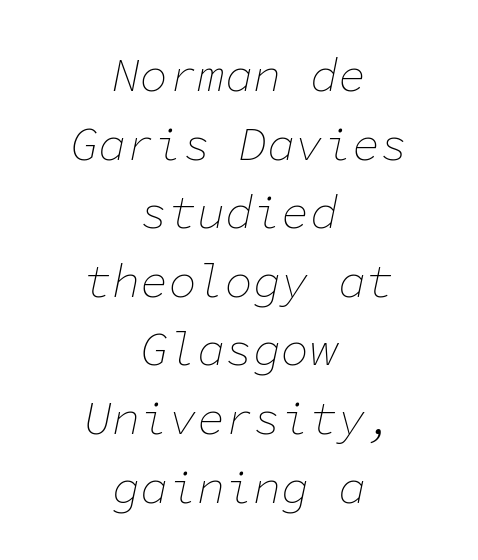
{"italic": "yes", "lean": "right", "slant_degrees": 11, "bold": "no", "weight": "thin", "width": "normal", "stroke_contrast": "low", "x_height": "medium", "monospaced": "yes", "underline": "no", "align": "center", "line_spacing": "normal", "line_spacing_ratio": 1.46, "letter_spacing": "normal", "letter_spacing_em": 0.0, "glyph_px": 47}
